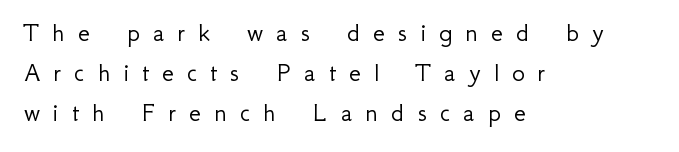
Q: Is the text bold? A: No.
Q: Is the text italic (slanted)? A: No, it is upright.
Q: Is the text underlined? A: No.
Q: How is the paragraph aligned? A: Left-aligned.
Q: Is the spacing between letters normal or unusually wide? A: Unusually wide.
Q: Is the spacing between lines tight, normal or loose? A: Normal.
